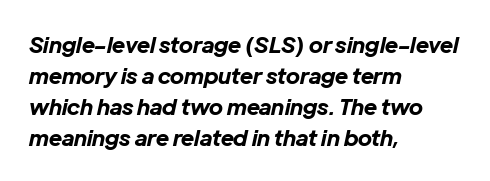
Q: Is the text bold? A: Yes.
Q: Is the text italic (slanted)? A: Yes, it leans right by about 12 degrees.
Q: Is the text underlined? A: No.
Q: How is the paragraph aligned? A: Left-aligned.
Q: Is the spacing between letters normal or unusually wide? A: Normal.
Q: Is the spacing between lines tight, normal or loose? A: Normal.
